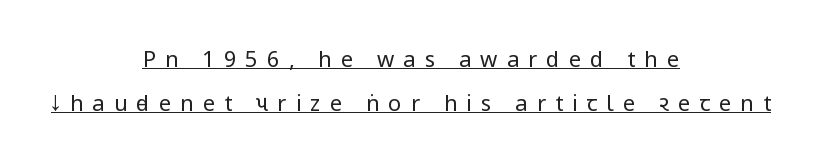
{"italic": "no", "bold": "no", "underline": "yes", "align": "center", "line_spacing": "loose", "line_spacing_ratio": 1.98, "letter_spacing": "wide", "letter_spacing_em": 0.41, "glyph_px": 22}
